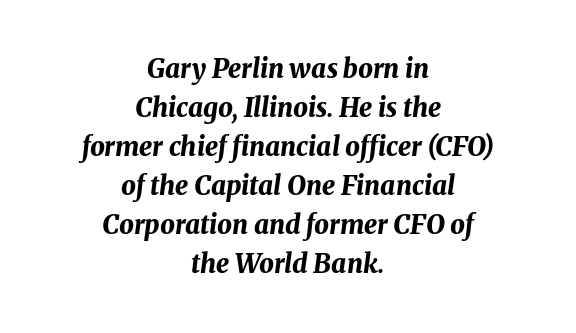
{"italic": "yes", "lean": "right", "slant_degrees": 8, "bold": "yes", "underline": "no", "align": "center", "line_spacing": "normal", "line_spacing_ratio": 1.5, "letter_spacing": "normal", "letter_spacing_em": 0.0, "glyph_px": 26}
